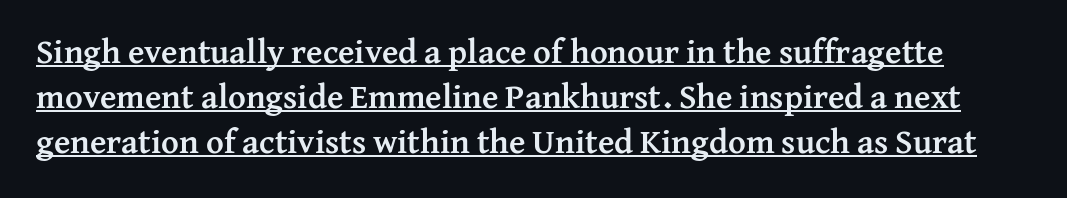
The image shows 34 px semibold serif type, upright; set normal line spacing (1.33x), normal letter spacing, underlined; medium stroke contrast and a medium x-height.
